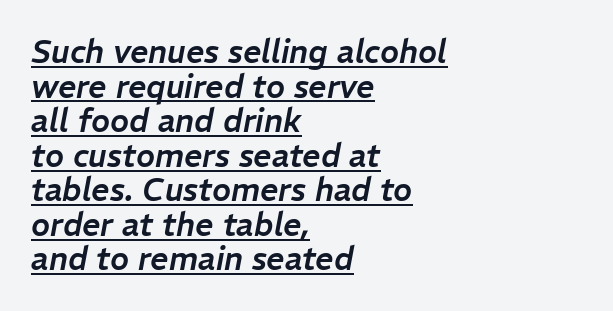
{"italic": "yes", "lean": "right", "slant_degrees": 11, "width": "normal", "stroke_contrast": "low", "x_height": "medium", "monospaced": "no", "underline": "yes", "align": "left", "line_spacing": "tight", "line_spacing_ratio": 1.08, "letter_spacing": "normal", "letter_spacing_em": 0.0, "glyph_px": 32}
